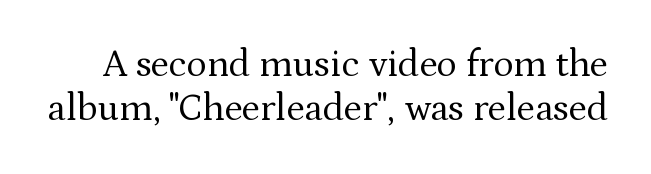
{"serif": "yes", "italic": "no", "bold": "no", "weight": "regular", "width": "normal", "stroke_contrast": "medium", "x_height": "medium", "monospaced": "no", "underline": "no", "line_spacing": "tight", "line_spacing_ratio": 1.15, "letter_spacing": "normal", "letter_spacing_em": 0.0, "glyph_px": 38}
